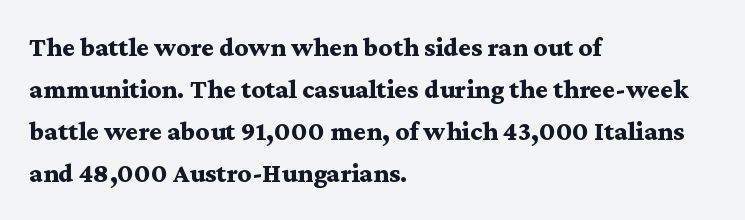
The image shows 27 px bold type, upright; set left-aligned, normal line spacing (1.56x), normal letter spacing, not underlined.
